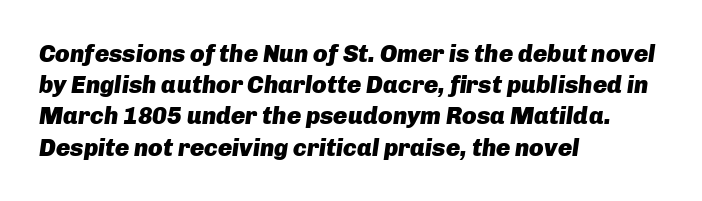
The image shows 24 px bold type, italic (leaning right); set left-aligned, normal line spacing (1.3x), normal letter spacing, not underlined.
